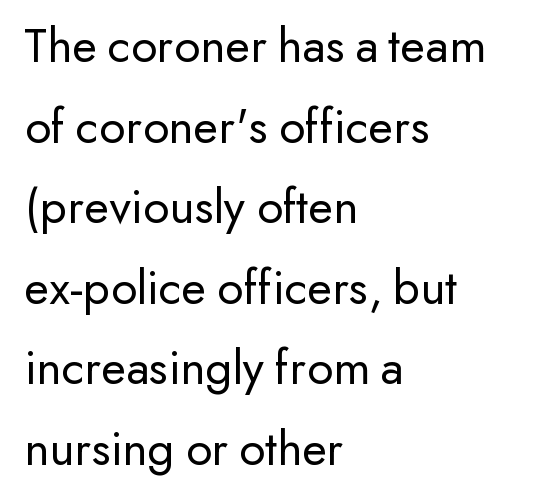
The image shows 51 px regular-weight sans-serif type, upright; set left-aligned, normal line spacing (1.58x), normal letter spacing, not underlined; low stroke contrast and a small x-height.
